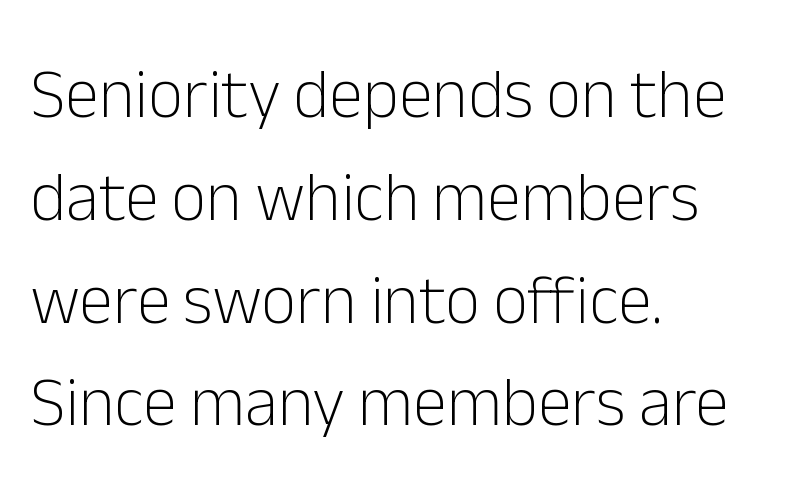
This is the regular roman posture of the typeface. Letters rest on an invisible, unmarked baseline. The horizontal fit of the characters is conventional and even. The passage shown is typed in a proportional face where columns would drift.
